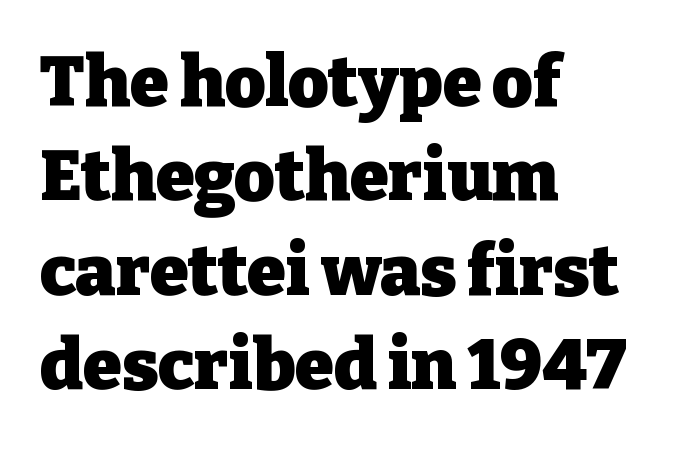
{"serif": "yes", "italic": "no", "bold": "yes", "weight": "heavy", "width": "normal", "stroke_contrast": "low", "x_height": "medium", "monospaced": "no", "underline": "no", "align": "left", "line_spacing": "normal", "line_spacing_ratio": 1.35, "letter_spacing": "normal", "letter_spacing_em": 0.0, "glyph_px": 70}
